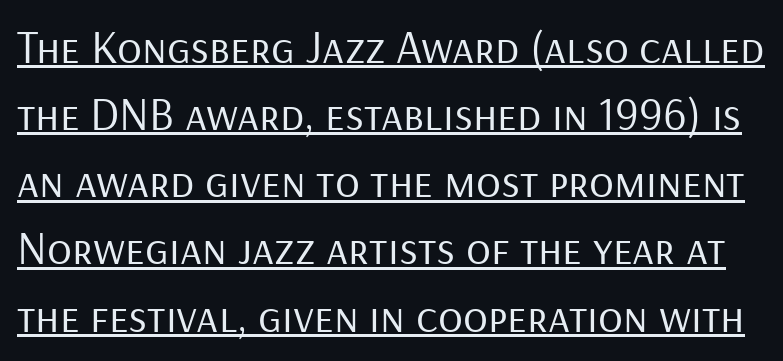
Think of a printed novel: that variable character pitch is what you see here. Each stroke keeps to a modest, everyday thickness or less. Students, note that the glyphs here touch the page at normal intervals. Quick note: underline on. The font family rendered here belongs to the sans-serif group. The lettering stays uniformly vertical, giving the passage a roman look.
